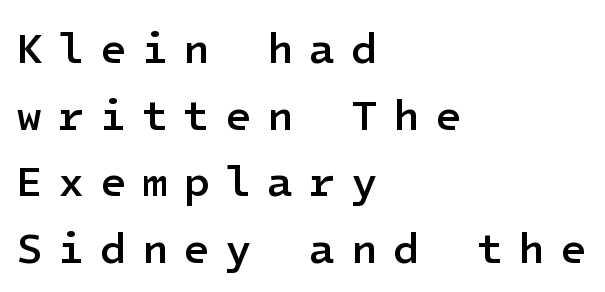
{"serif": "no", "italic": "no", "bold": "semi", "weight": "semibold", "width": "normal", "stroke_contrast": "low", "x_height": "medium", "underline": "no", "align": "left", "line_spacing": "normal", "line_spacing_ratio": 1.55, "letter_spacing": "wide", "letter_spacing_em": 0.36, "glyph_px": 43}
